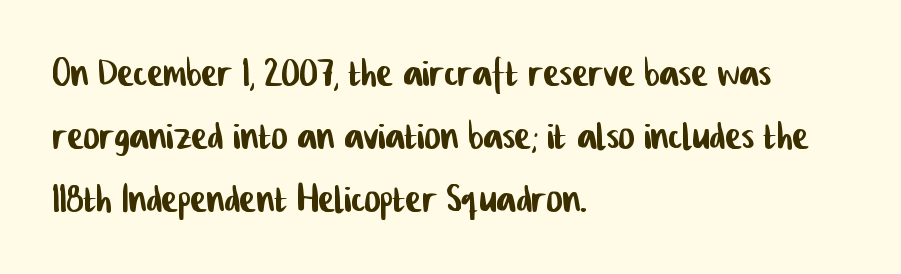
{"serif": "no", "width": "condensed", "stroke_contrast": "low", "x_height": "medium", "monospaced": "no", "underline": "no", "align": "left", "line_spacing": "normal", "line_spacing_ratio": 1.29, "letter_spacing": "normal", "letter_spacing_em": 0.0, "glyph_px": 49}
